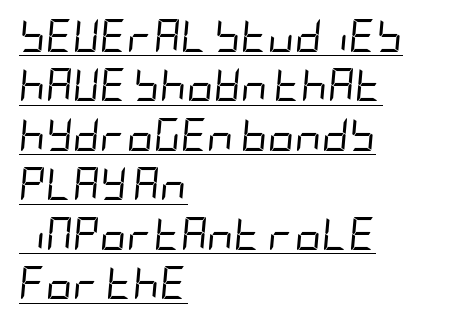
In terms of posture, this sample is oblique. Each word holds together tightly as a unit, with standard inter-letter gaps. Is the type heavy? It reads as light-to-regular instead. Underlining? Definitely there.
